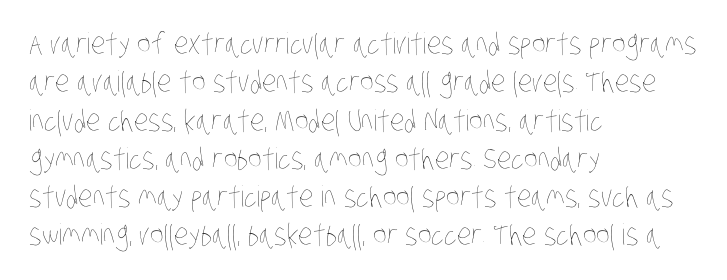
Q: Is the text bold? A: No.
Q: Is the text underlined? A: No.
Q: How is the paragraph aligned? A: Left-aligned.
Q: Is the spacing between letters normal or unusually wide? A: Normal.
Q: Is the spacing between lines tight, normal or loose? A: Normal.
Q: Width (condensed, normal, or wide)? A: Condensed.
Q: Stroke contrast? A: Low.
Q: x-height? A: Large.
Q: Monospaced? A: No.
